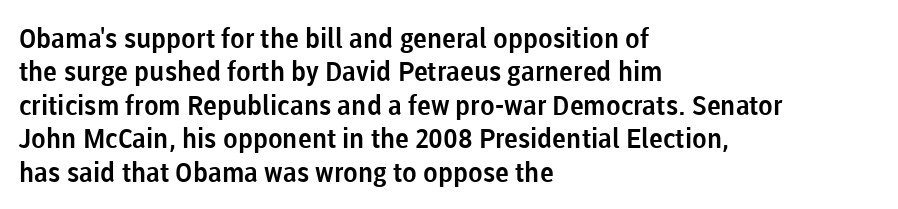
{"italic": "no", "underline": "no", "align": "left", "line_spacing_ratio": 1.24, "letter_spacing": "normal", "letter_spacing_em": 0.0, "glyph_px": 27}
